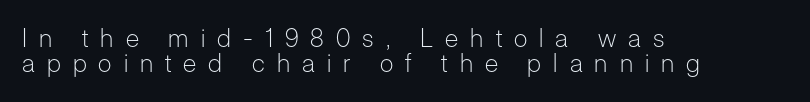
{"italic": "no", "bold": "no", "underline": "no", "align": "left", "line_spacing": "tight", "line_spacing_ratio": 1.02, "letter_spacing": "wide", "letter_spacing_em": 0.48, "glyph_px": 25}
